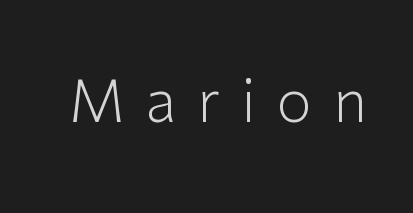
The image shows 57 px light sans-serif type, upright; set unusually wide letter spacing (+0.37 em), not underlined; low stroke contrast and a medium x-height.
